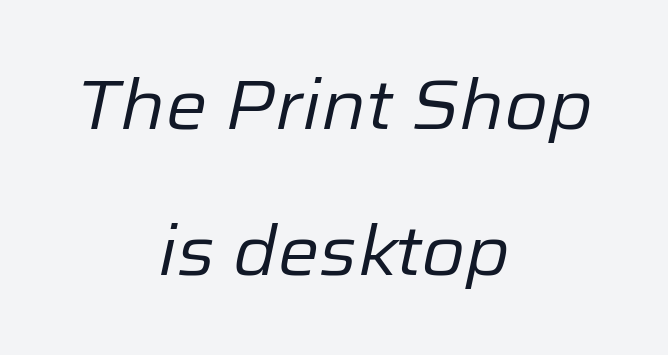
Q: Is the text bold? A: No.
Q: Is the text italic (slanted)? A: Yes, it leans right by about 12 degrees.
Q: Is the text underlined? A: No.
Q: How is the paragraph aligned? A: Centered.
Q: Is the spacing between letters normal or unusually wide? A: Normal.
Q: Is the spacing between lines tight, normal or loose? A: Loose.
Q: Width (condensed, normal, or wide)? A: Normal.
Q: Stroke contrast? A: Low.
Q: x-height? A: Medium.
Q: Monospaced? A: No.
